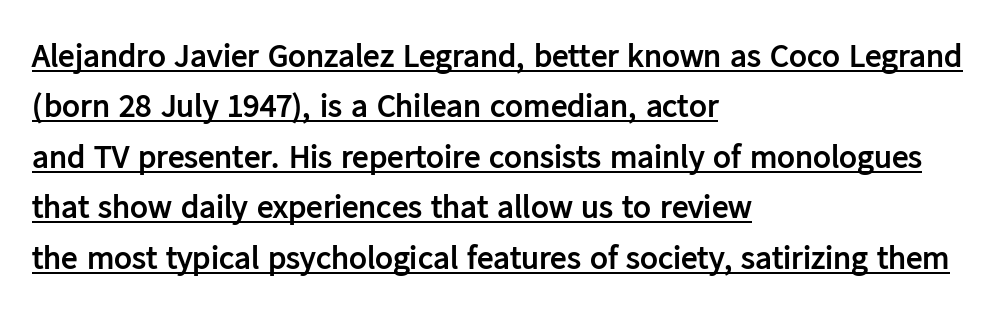
Q: Is the text bold? A: Yes.
Q: Is the text italic (slanted)? A: No, it is upright.
Q: Is the typeface a serif or a sans-serif typeface? A: Sans-serif.
Q: Is the text underlined? A: Yes.
Q: How is the paragraph aligned? A: Left-aligned.
Q: Is the spacing between letters normal or unusually wide? A: Normal.
Q: Is the spacing between lines tight, normal or loose? A: Normal.
Q: Width (condensed, normal, or wide)? A: Normal.
Q: Stroke contrast? A: Low.
Q: x-height? A: Medium.
Q: Monospaced? A: No.
